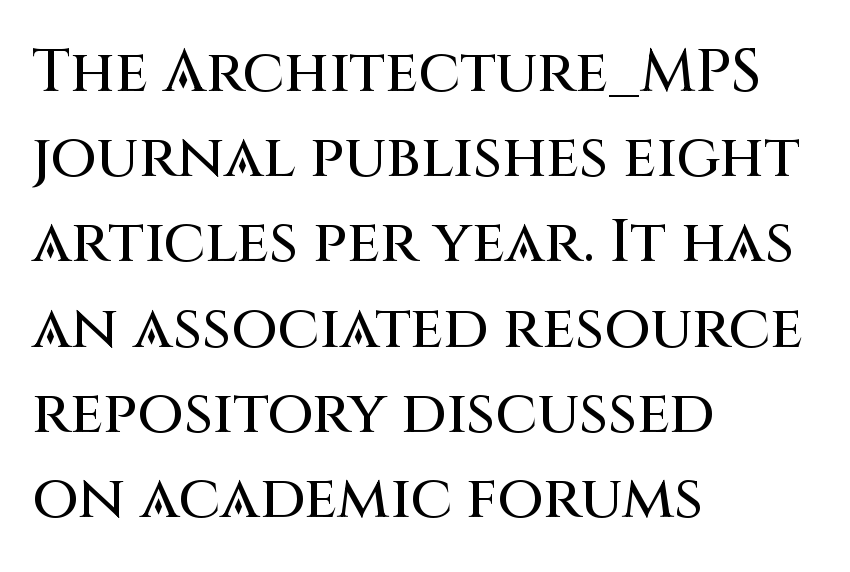
Lines of text with bare space underneath. The typesetter chose a ragged-right arrangement here. Upright lettering throughout. How are the letters spaced? Ordinarily, with no added tracking. A sans-serif font was chosen for this passage.
